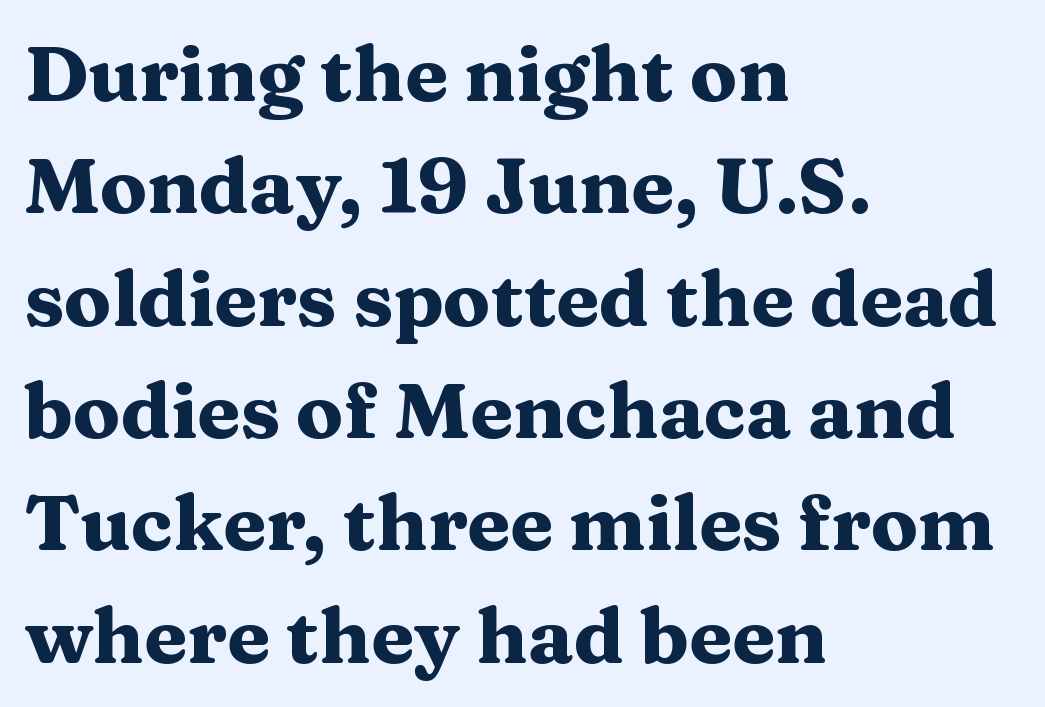
Short note: letters normally spaced. The passage shown is not underscored anywhere. The lettering holds an erect, upright posture throughout. Small tapered or slab feet sit at the stroke ends, so this counts as serif. Leading matches the norm, producing a regular column. Strong, thick strokes mark this as bold type.
